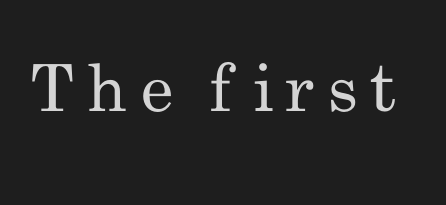
The image shows 65 px regular-weight, condensed sans-serif type, upright; set unusually wide letter spacing (+0.21 em), not underlined; low stroke contrast and a small x-height.
